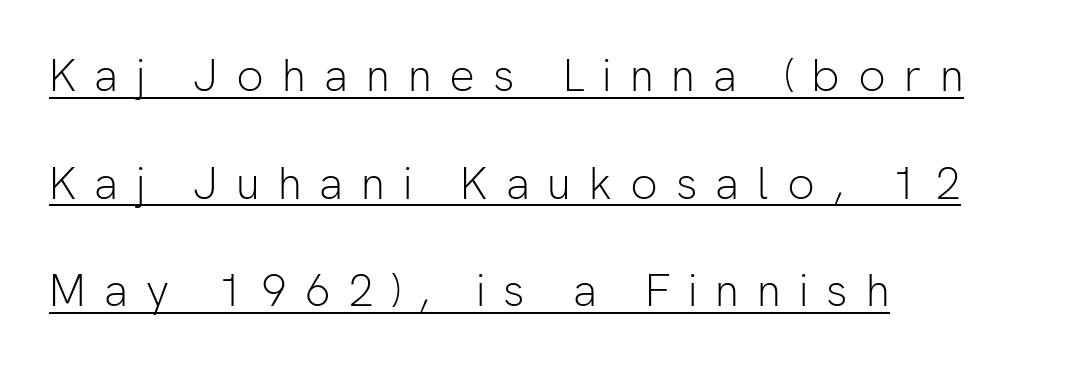
{"serif": "no", "italic": "no", "bold": "no", "weight": "light", "width": "normal", "stroke_contrast": "low", "x_height": "medium", "monospaced": "no", "underline": "yes", "align": "left", "line_spacing": "loose", "line_spacing_ratio": 2.39, "letter_spacing": "wide", "letter_spacing_em": 0.4, "glyph_px": 45}
